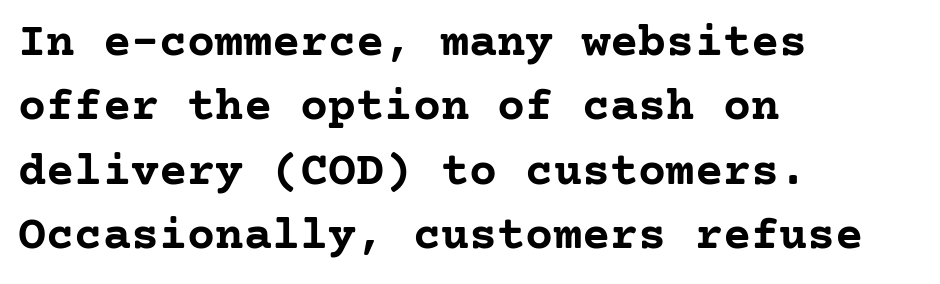
The image shows 47 px semibold serif type, upright; set left-aligned, normal line spacing (1.37x), normal letter spacing, not underlined; low stroke contrast and a medium x-height.
